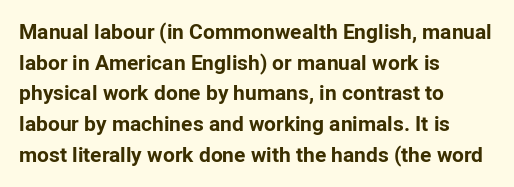
The image shows 21 px bold type, upright; set left-aligned, normal line spacing (1.46x), normal letter spacing, not underlined.
